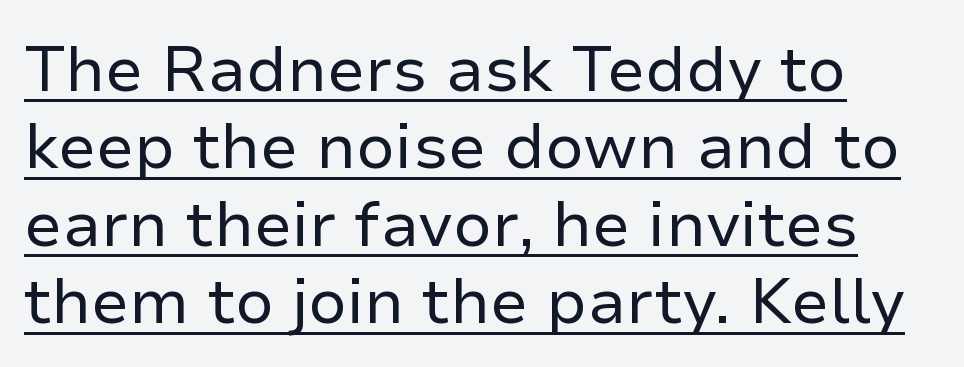
The image shows 63 px regular-weight sans-serif type, upright; set left-aligned, line spacing 1.23x, normal letter spacing, underlined; low stroke contrast and a medium x-height.
